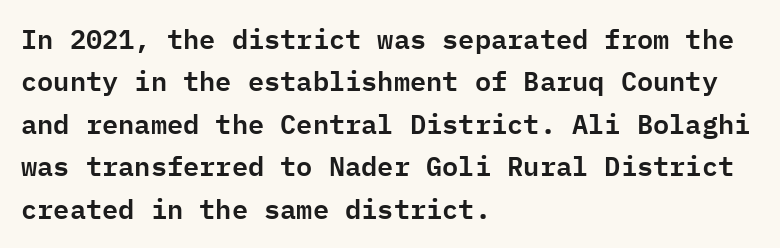
{"italic": "no", "underline": "no", "align": "left", "line_spacing": "normal", "line_spacing_ratio": 1.57, "letter_spacing": "normal", "letter_spacing_em": 0.0, "glyph_px": 27}
